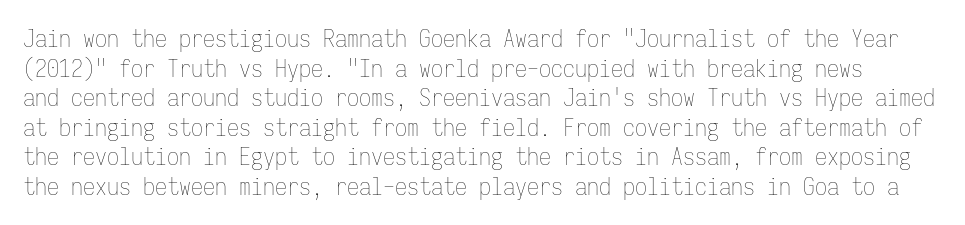
Descenders hang freely into open space. The font sits on the lighter half of the weight spectrum, regular included. The specimen reads as upright at a glance. No extra tracking has been applied to these lines.
